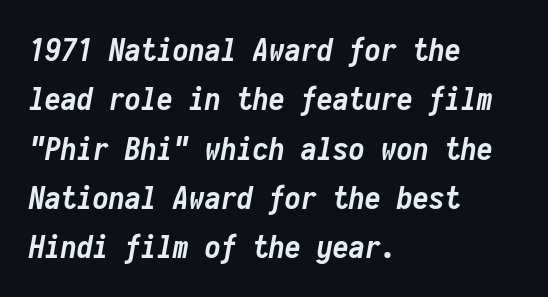
Q: Is the text bold? A: Yes.
Q: Is the text italic (slanted)? A: Yes, it leans right by about 10 degrees.
Q: Is the text underlined? A: No.
Q: How is the paragraph aligned? A: Left-aligned.
Q: Is the spacing between letters normal or unusually wide? A: Normal.
Q: Is the spacing between lines tight, normal or loose? A: Normal.
Q: Width (condensed, normal, or wide)? A: Condensed.
Q: Stroke contrast? A: Low.
Q: x-height? A: Medium.
Q: Monospaced? A: Yes.
